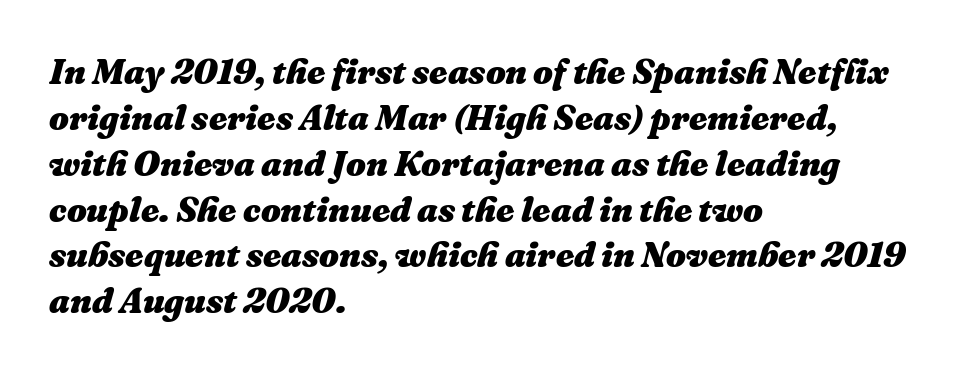
This sample keeps an unexceptional amount of space between lines. Descender tails drop into unmarked territory. Words appear dense and cohesive because spacing is normal. Looks like regular typesetting: each glyph gets only the width it needs.
